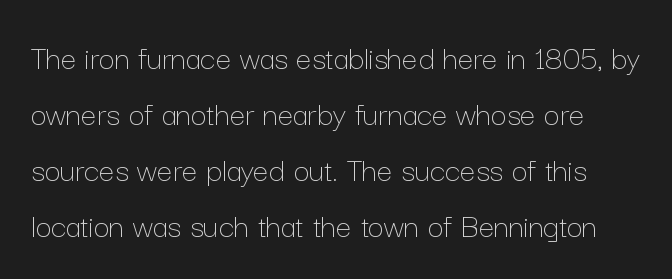
The image shows 35 px thin type, upright; set normal line spacing (1.6x), normal letter spacing, not underlined; low stroke contrast and a medium x-height.
